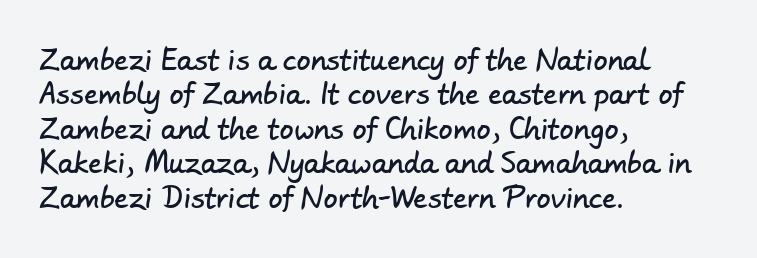
The image shows 28 px sans-serif type; set left-aligned, line spacing 1.23x, normal letter spacing, not underlined; low stroke contrast and a small x-height.
